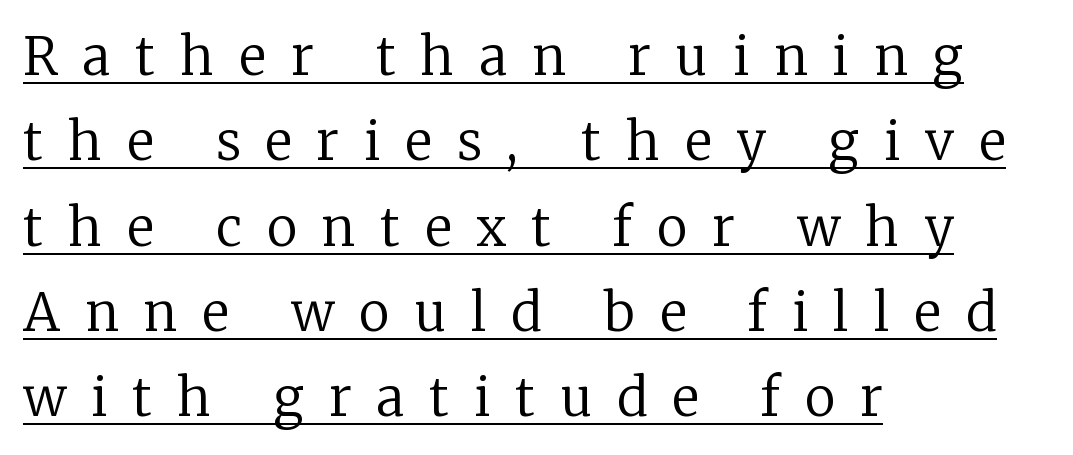
Are there feet on the stems? There are — it's a serif. Vertical stems look standard width or narrower in stroke. Horizontal bands of white between lines are of average thickness. A student would call this left alignment; a typographer would say flush left, rag right.
